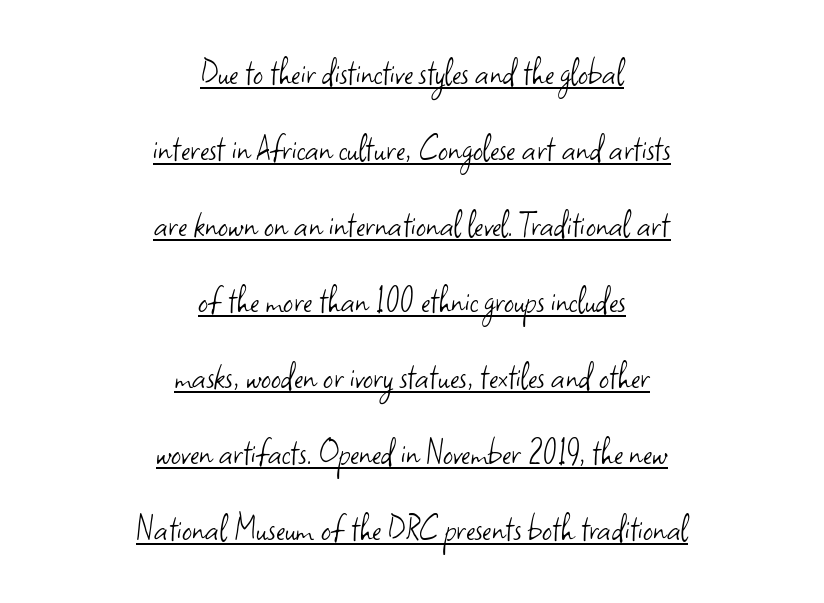
The image shows 39 px light sans-serif type; set centered, loose line spacing (1.95x), normal letter spacing, underlined; low stroke contrast and a small x-height.
